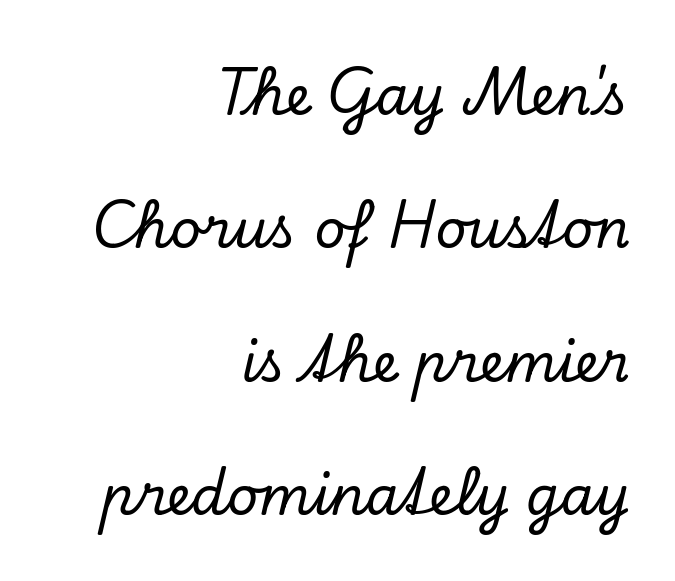
The image shows 54 px serif type, italic (leaning right); set right-aligned, loose line spacing (2.47x), normal letter spacing, not underlined; low stroke contrast and a small x-height.
